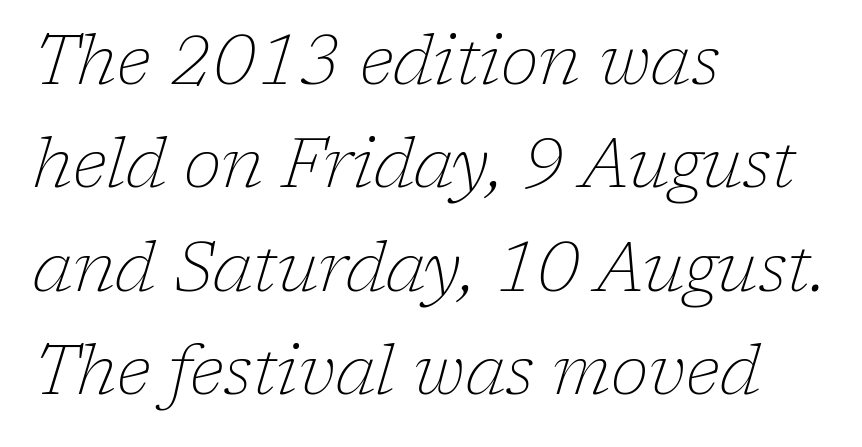
Q: Is the text bold? A: No.
Q: Is the text italic (slanted)? A: Yes, it leans right by about 17 degrees.
Q: Is the typeface a serif or a sans-serif typeface? A: Serif.
Q: Is the text underlined? A: No.
Q: How is the paragraph aligned? A: Left-aligned.
Q: Is the spacing between letters normal or unusually wide? A: Normal.
Q: Is the spacing between lines tight, normal or loose? A: Normal.
Q: Width (condensed, normal, or wide)? A: Normal.
Q: Stroke contrast? A: Low.
Q: x-height? A: Medium.
Q: Monospaced? A: No.
